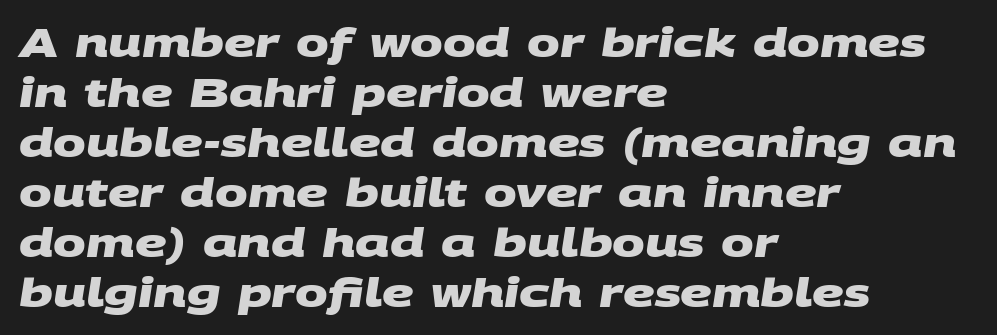
{"serif": "no", "bold": "yes", "weight": "heavy", "width": "wide", "stroke_contrast": "medium", "x_height": "large", "monospaced": "no", "underline": "no", "align": "left", "line_spacing": "normal", "line_spacing_ratio": 1.28, "letter_spacing": "normal", "letter_spacing_em": 0.0, "glyph_px": 39}
